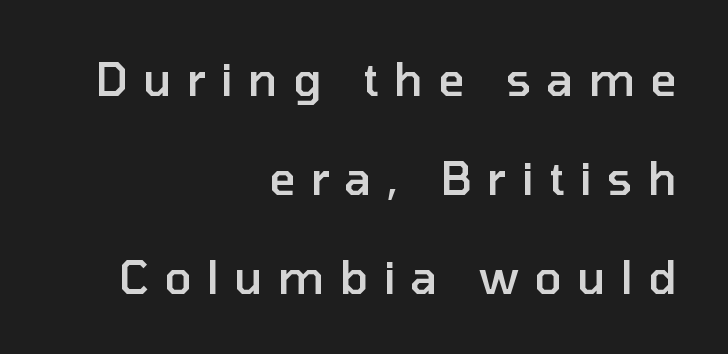
The image shows 45 px semibold sans-serif type, upright; set right-aligned, loose line spacing (2.2x), unusually wide letter spacing (+0.34 em), not underlined; low stroke contrast and a medium x-height.
